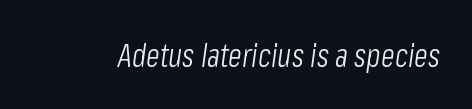
Q: Is the text bold? A: No.
Q: Is the text italic (slanted)? A: Yes, it leans right by about 8 degrees.
Q: Is the text underlined? A: No.
Q: Is the spacing between letters normal or unusually wide? A: Normal.
Q: Width (condensed, normal, or wide)? A: Condensed.
Q: Stroke contrast? A: Low.
Q: x-height? A: Medium.
Q: Monospaced? A: No.
